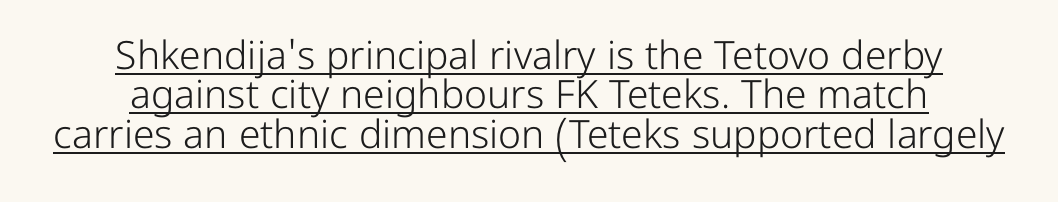
{"serif": "no", "italic": "no", "bold": "no", "weight": "light", "width": "normal", "stroke_contrast": "low", "x_height": "medium", "monospaced": "no", "underline": "yes", "align": "center", "line_spacing": "tight", "line_spacing_ratio": 1.01, "letter_spacing": "normal", "letter_spacing_em": 0.0, "glyph_px": 39}
